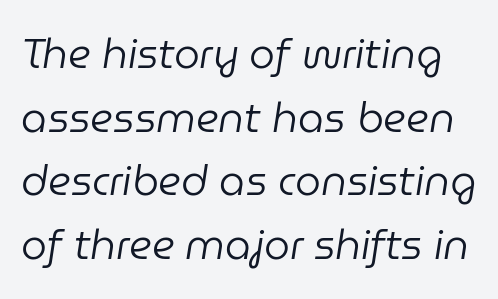
The image shows 41 px regular-weight type, italic (leaning right); set normal line spacing (1.55x), normal letter spacing, not underlined; low stroke contrast and a medium x-height.
